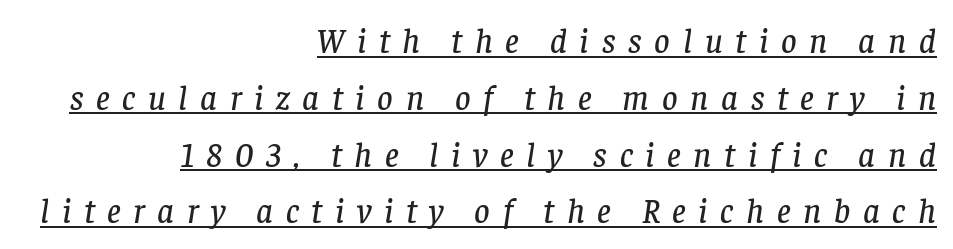
The image shows 34 px serif type, italic (leaning right); set right-aligned, normal line spacing (1.67x), unusually wide letter spacing (+0.37 em), underlined; low stroke contrast and a large x-height.
